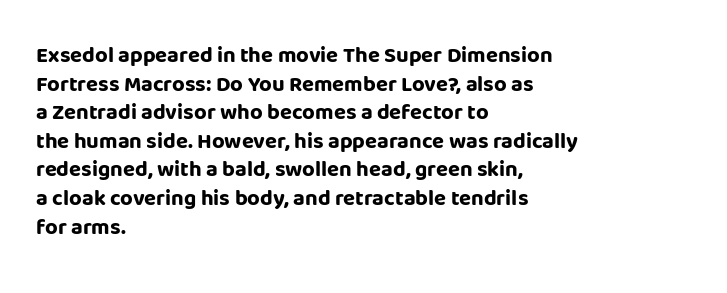
Q: Is the text bold? A: Yes.
Q: Is the text italic (slanted)? A: No, it is upright.
Q: Is the text underlined? A: No.
Q: How is the paragraph aligned? A: Left-aligned.
Q: Is the spacing between letters normal or unusually wide? A: Normal.
Q: Is the spacing between lines tight, normal or loose? A: Normal.
